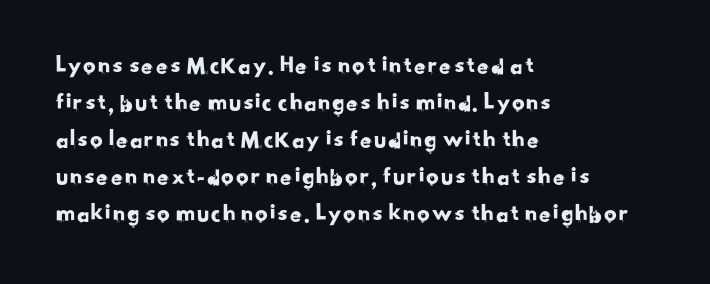
The image shows 25 px text type; set left-aligned, normal line spacing (1.48x), normal letter spacing, not underlined.
